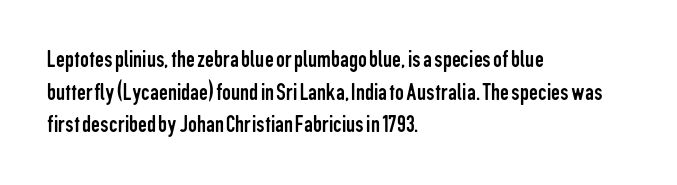
What's the leading like? Ordinary, nothing unusual. The passage shown has conventional tracking throughout. The typography opts for an upright posture over an oblique one. The passage is arranged the way most books set body copy — flush left.
